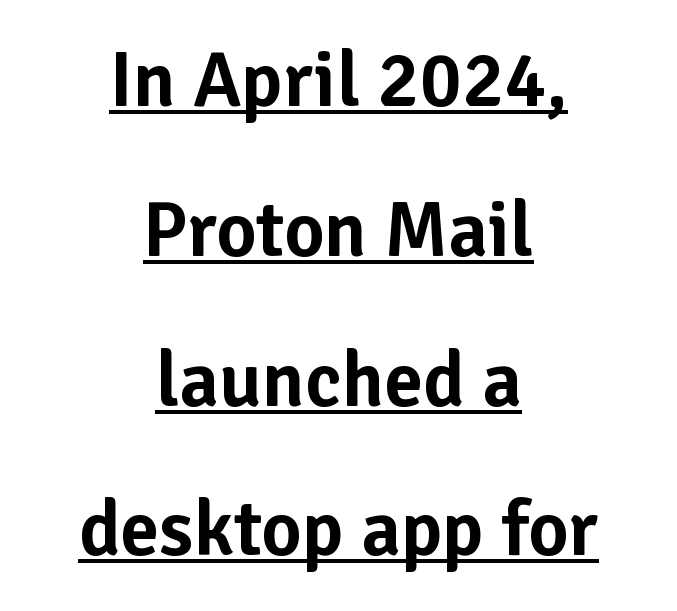
Q: Is the text italic (slanted)? A: No, it is upright.
Q: Is the typeface a serif or a sans-serif typeface? A: Sans-serif.
Q: Is the text underlined? A: Yes.
Q: How is the paragraph aligned? A: Centered.
Q: Is the spacing between letters normal or unusually wide? A: Normal.
Q: Is the spacing between lines tight, normal or loose? A: Loose.
Q: Width (condensed, normal, or wide)? A: Normal.
Q: Stroke contrast? A: Low.
Q: x-height? A: Medium.
Q: Monospaced? A: No.
